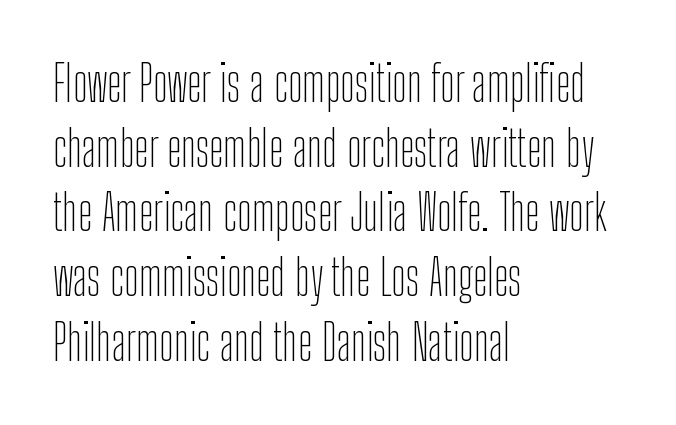
These lines are set flush left with a ragged right edge. Does the leading feel generous? No, just average. A typesetter would call this zero additional tracking. Here the designer chose a conventional face with non-uniform glyph widths.
